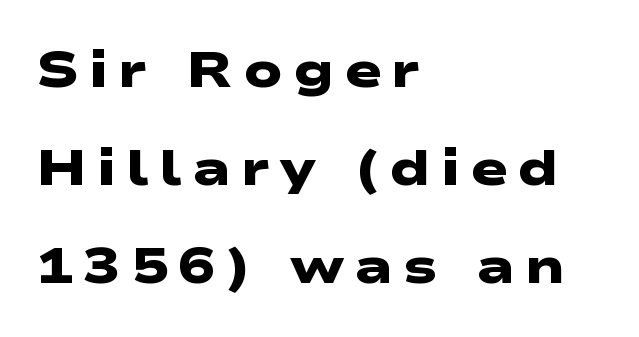
Q: Is the text bold? A: Yes.
Q: Is the typeface a serif or a sans-serif typeface? A: Sans-serif.
Q: Is the text underlined? A: No.
Q: How is the paragraph aligned? A: Left-aligned.
Q: Is the spacing between letters normal or unusually wide? A: Unusually wide.
Q: Is the spacing between lines tight, normal or loose? A: Loose.
Q: Width (condensed, normal, or wide)? A: Wide.
Q: Stroke contrast? A: Low.
Q: x-height? A: Medium.
Q: Monospaced? A: No.
